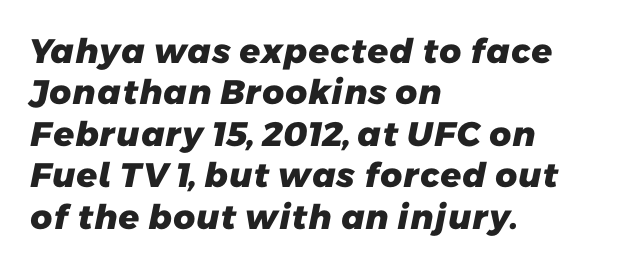
{"serif": "no", "bold": "yes", "weight": "heavy", "width": "normal", "stroke_contrast": "low", "x_height": "medium", "monospaced": "no", "underline": "no", "align": "left", "line_spacing_ratio": 1.22, "letter_spacing": "normal", "letter_spacing_em": 0.0, "glyph_px": 34}
